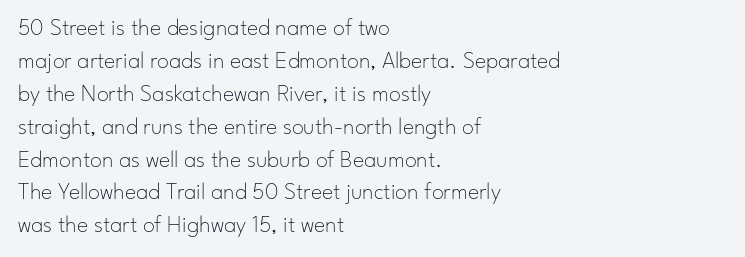
{"italic": "no", "bold": "no", "underline": "no", "align": "left", "line_spacing": "normal", "line_spacing_ratio": 1.37, "letter_spacing": "normal", "letter_spacing_em": 0.0, "glyph_px": 24}
